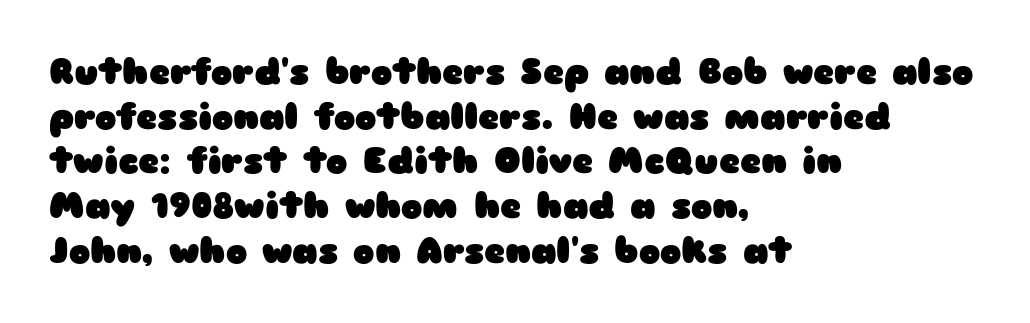
The image shows 36 px heavy, wide sans-serif type, upright; set left-aligned, line spacing 1.24x, normal letter spacing, not underlined; low stroke contrast and a medium x-height.
